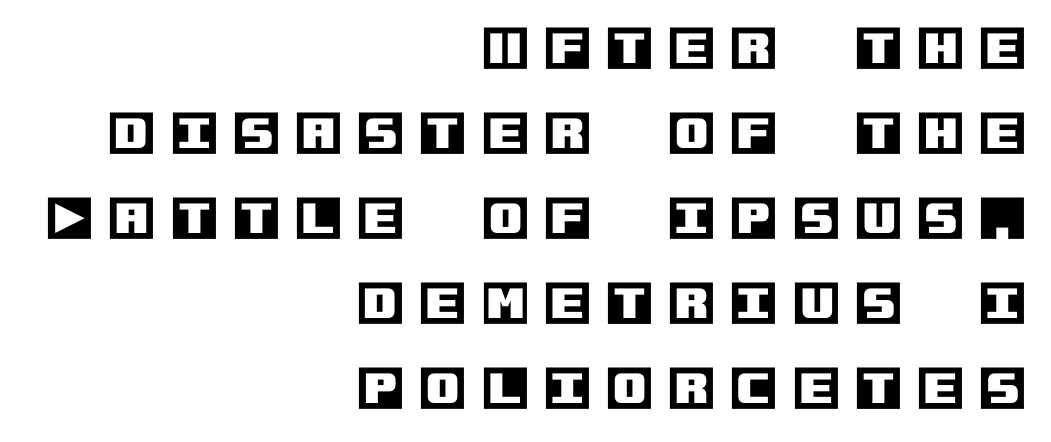
The words here are not underlined. The passage is arranged like a letterhead date or caption credit — flush right. The tracking jumps out immediately: characters are airy and widely separated. Tall strokes in this sample are plumb rather than angled.
